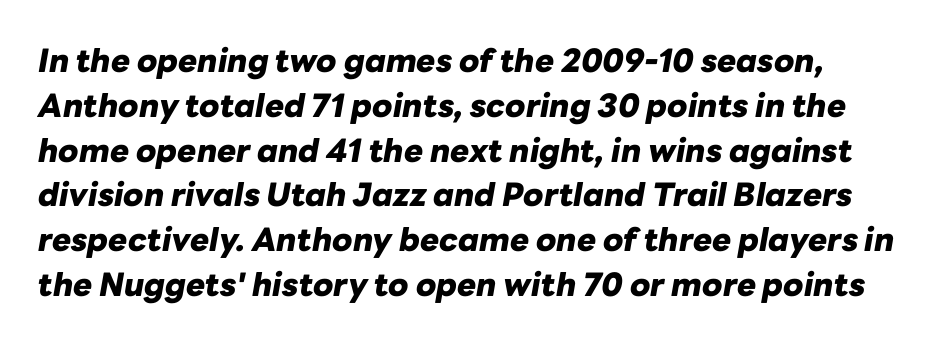
The image shows 32 px heavy type, italic (leaning right); set left-aligned, normal line spacing (1.4x), normal letter spacing, not underlined; low stroke contrast and a medium x-height.
